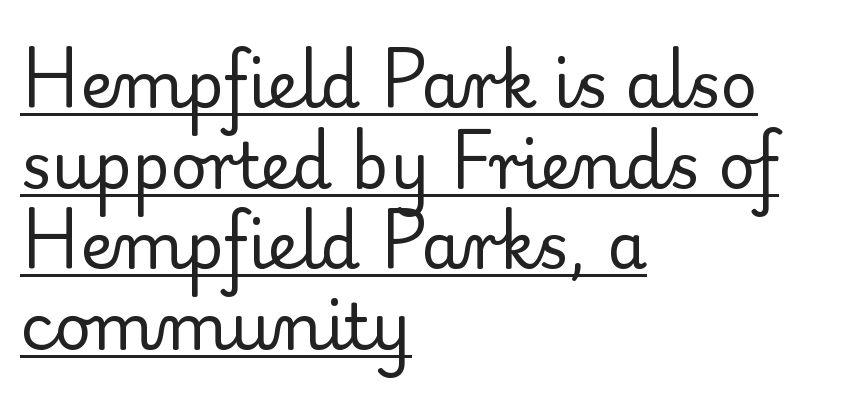
The image shows 64 px regular-weight serif type, upright; set left-aligned, normal line spacing (1.26x), normal letter spacing, underlined; low stroke contrast and a small x-height.
